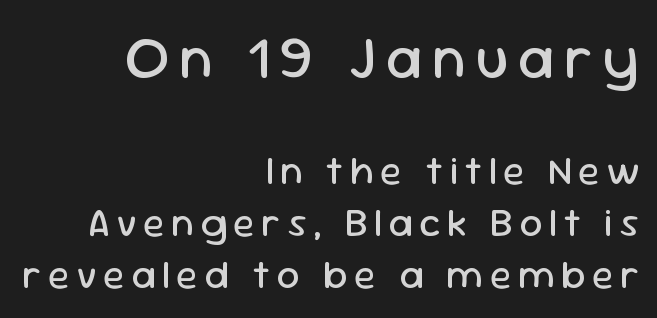
{"serif": "no", "italic": "no", "bold": "no", "weight": "regular", "width": "normal", "stroke_contrast": "low", "x_height": "medium", "monospaced": "no", "underline": "no", "align": "right", "line_spacing": "normal", "line_spacing_ratio": 1.3, "larger_block": "first", "size_ratio": 1.5, "glyph_px": 60}
